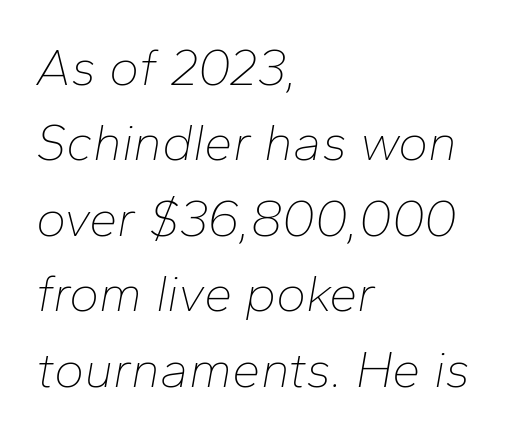
Q: Is the text bold? A: No.
Q: Is the text italic (slanted)? A: Yes, it leans right by about 10 degrees.
Q: Is the text underlined? A: No.
Q: How is the paragraph aligned? A: Left-aligned.
Q: Is the spacing between letters normal or unusually wide? A: Normal.
Q: Is the spacing between lines tight, normal or loose? A: Normal.
Q: Width (condensed, normal, or wide)? A: Normal.
Q: Stroke contrast? A: Low.
Q: x-height? A: Medium.
Q: Monospaced? A: No.
